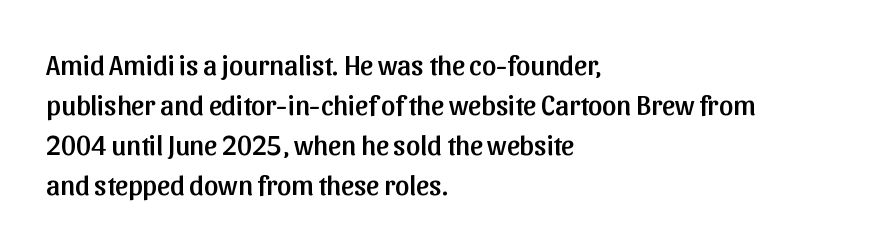
Q: Is the text italic (slanted)? A: No, it is upright.
Q: Is the typeface a serif or a sans-serif typeface? A: Sans-serif.
Q: Is the text underlined? A: No.
Q: How is the paragraph aligned? A: Left-aligned.
Q: Is the spacing between letters normal or unusually wide? A: Normal.
Q: Is the spacing between lines tight, normal or loose? A: Normal.
Q: Width (condensed, normal, or wide)? A: Normal.
Q: Stroke contrast? A: Low.
Q: x-height? A: Medium.
Q: Monospaced? A: No.
